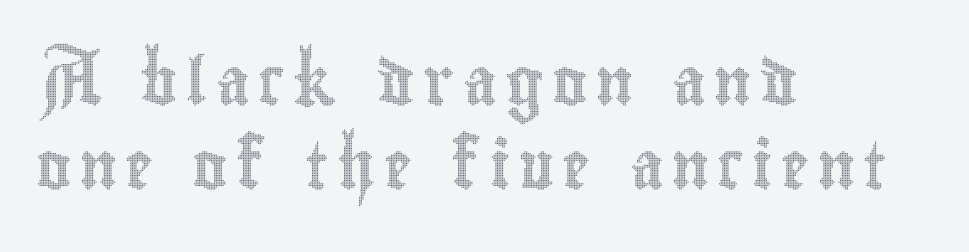
{"italic": "no", "width": "condensed", "x_height": "small", "monospaced": "no", "underline": "no", "align": "left", "line_spacing_ratio": 1.79, "glyph_px": 47}
